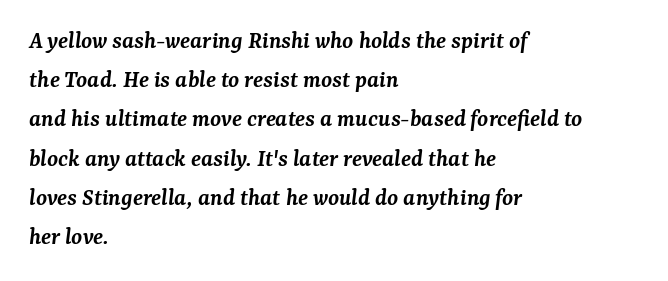
{"italic": "yes", "lean": "right", "slant_degrees": 7, "bold": "semi", "underline": "no", "align": "left", "line_spacing": "normal", "line_spacing_ratio": 1.57, "letter_spacing": "normal", "letter_spacing_em": 0.0, "glyph_px": 25}
